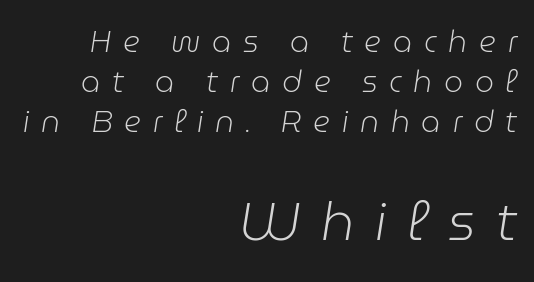
If you drew a line through each stem, it would be angled. Heaviness? Minimal to ordinary, like unemphasized prose. Each new line begins a customary step beneath the previous one. Two sizes are in play, and the larger belongs to the second block.
